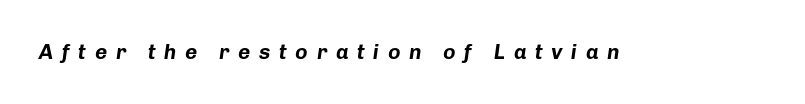
{"italic": "yes", "lean": "right", "slant_degrees": 8, "bold": "yes", "underline": "no", "letter_spacing": "wide", "letter_spacing_em": 0.41, "glyph_px": 21}
